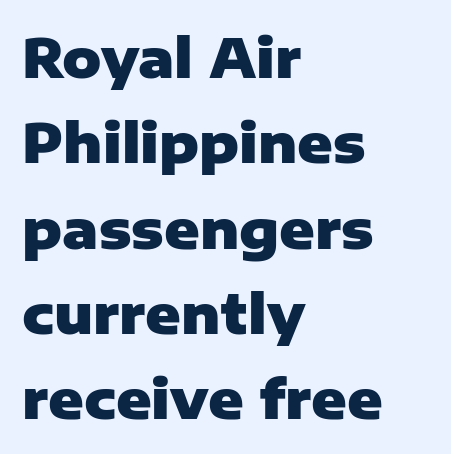
Q: Is the text bold? A: Yes.
Q: Is the text italic (slanted)? A: No, it is upright.
Q: Is the typeface a serif or a sans-serif typeface? A: Sans-serif.
Q: Is the text underlined? A: No.
Q: How is the paragraph aligned? A: Left-aligned.
Q: Is the spacing between letters normal or unusually wide? A: Normal.
Q: Is the spacing between lines tight, normal or loose? A: Normal.
Q: Width (condensed, normal, or wide)? A: Normal.
Q: Stroke contrast? A: Low.
Q: x-height? A: Medium.
Q: Monospaced? A: No.
